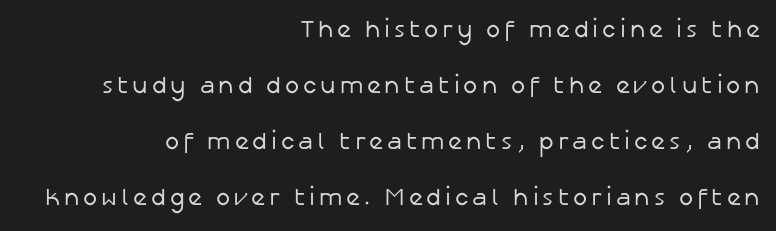
Q: Is the text bold? A: No.
Q: Is the text italic (slanted)? A: No, it is upright.
Q: Is the text underlined? A: No.
Q: How is the paragraph aligned? A: Right-aligned.
Q: Is the spacing between lines tight, normal or loose? A: Loose.
